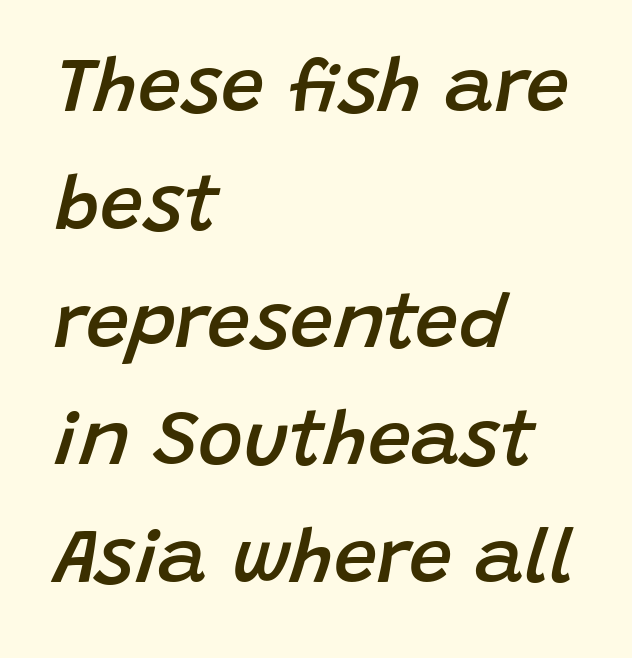
The passage shown has conventional tracking throughout. A typesetter would call this proportional, since set widths differ per character. Stems and bowls a touch heavier than normal — semibold. One glance says typical: line gaps are just what's usual.
